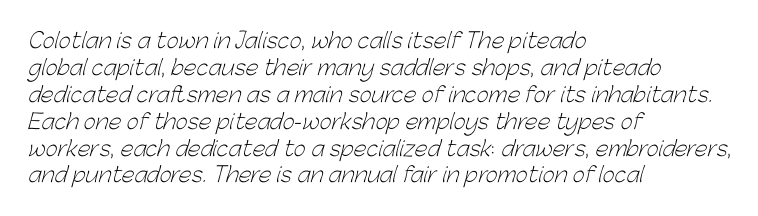
Letters have the restrained weight of plain body copy at most. The letters sit at their default tracking, neither squeezed nor spread. One-word summary of the alignment: left. Descenders hang freely into open space.
